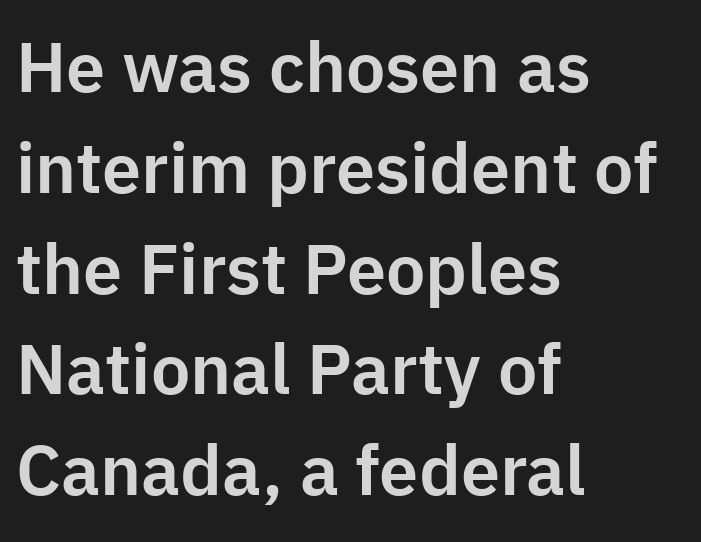
{"serif": "no", "italic": "no", "width": "normal", "stroke_contrast": "low", "x_height": "medium", "monospaced": "no", "underline": "no", "align": "left", "line_spacing": "normal", "line_spacing_ratio": 1.44, "letter_spacing": "normal", "letter_spacing_em": 0.0, "glyph_px": 70}
